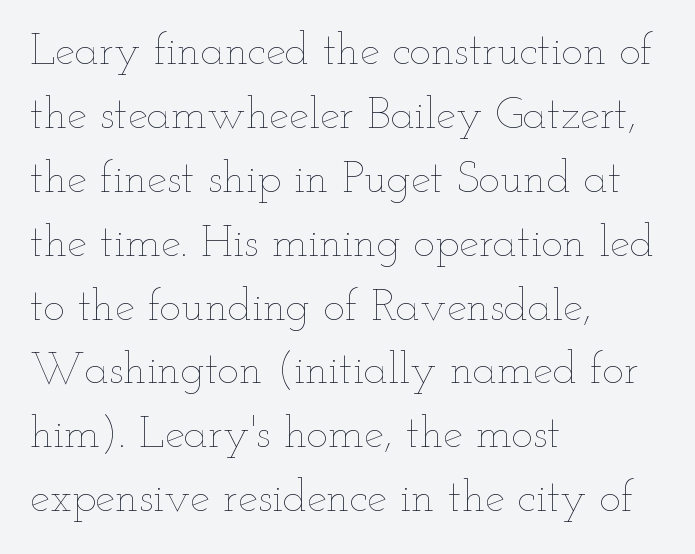
Ascenders rise straight up at ninety degrees. The line texture is even and compact thanks to regular tracking. Notice how the passage keeps a crisp vertical edge on the left only. The block of text has a typical density, with ordinary space between rows. Each row of text sits above clean, open space.
